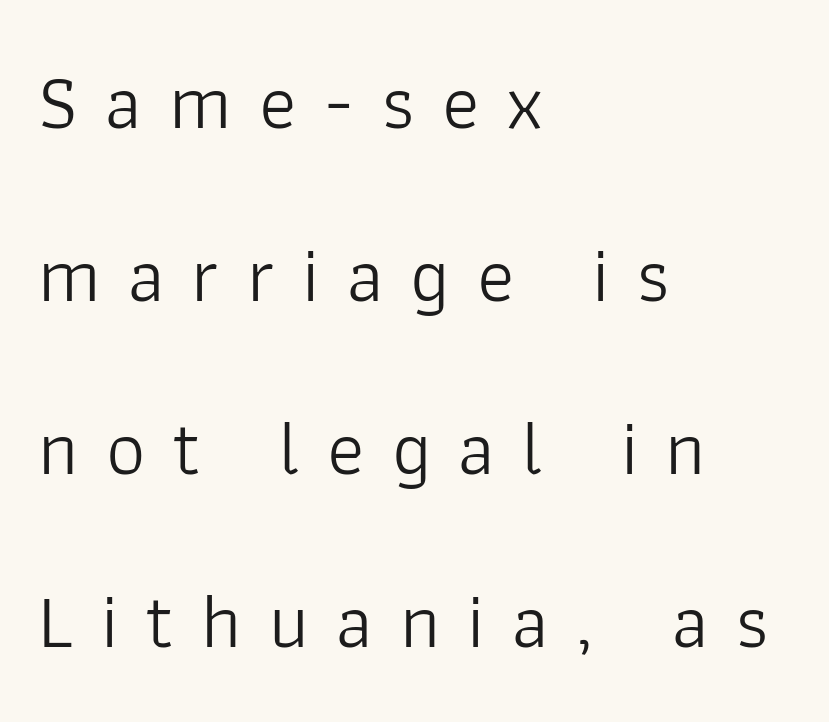
{"serif": "no", "italic": "no", "bold": "no", "weight": "light", "width": "normal", "stroke_contrast": "low", "x_height": "medium", "monospaced": "no", "underline": "no", "align": "left", "line_spacing": "loose", "line_spacing_ratio": 2.22, "letter_spacing": "wide", "letter_spacing_em": 0.35, "glyph_px": 78}
